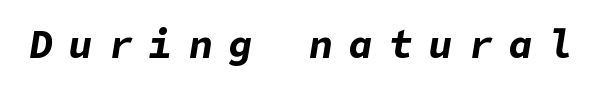
The text carries the slant typical of an italic or oblique font. Words float on clear page, feet unadorned. Pretty heavy lettering here — definitely bold. Characters follow at a spacing far wider than the type designer built in.
